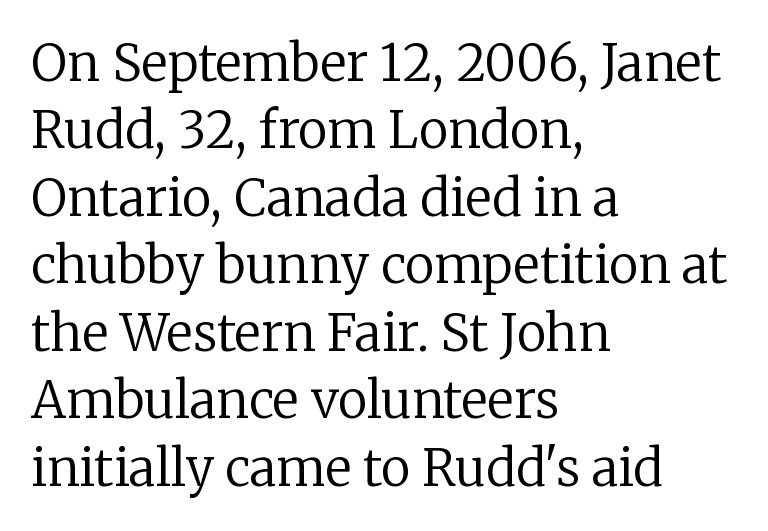
Q: Is the text bold? A: No.
Q: Is the text italic (slanted)? A: No, it is upright.
Q: Is the typeface a serif or a sans-serif typeface? A: Serif.
Q: Is the text underlined? A: No.
Q: How is the paragraph aligned? A: Left-aligned.
Q: Is the spacing between letters normal or unusually wide? A: Normal.
Q: Is the spacing between lines tight, normal or loose? A: Normal.
Q: Width (condensed, normal, or wide)? A: Normal.
Q: Stroke contrast? A: Low.
Q: x-height? A: Medium.
Q: Monospaced? A: No.
